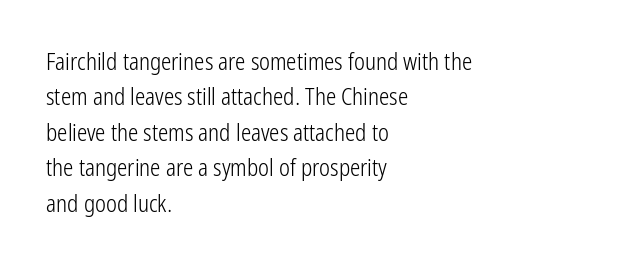
Q: Is the text bold? A: No.
Q: Is the text italic (slanted)? A: No, it is upright.
Q: Is the text underlined? A: No.
Q: How is the paragraph aligned? A: Left-aligned.
Q: Is the spacing between letters normal or unusually wide? A: Normal.
Q: Is the spacing between lines tight, normal or loose? A: Normal.
